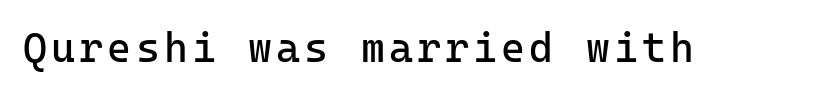
The image shows 41 px regular-weight sans-serif type, upright, monospaced; set not underlined; low stroke contrast and a medium x-height.
